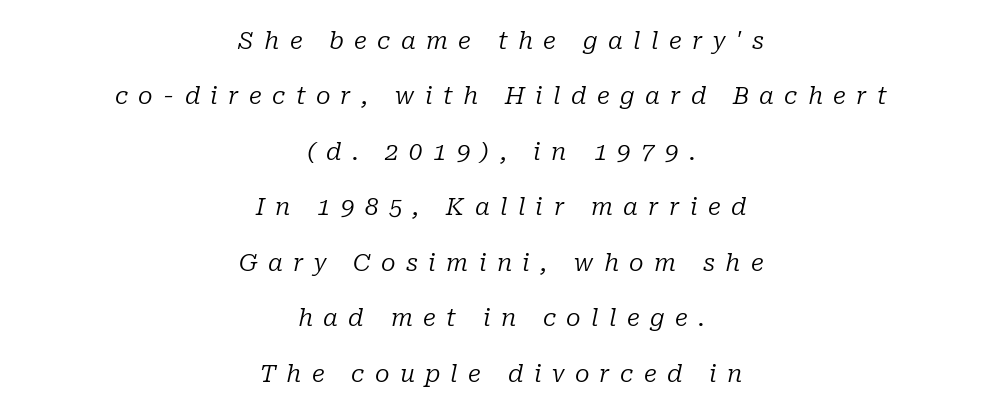
{"italic": "yes", "lean": "right", "slant_degrees": 10, "bold": "no", "underline": "no", "align": "center", "line_spacing": "loose", "line_spacing_ratio": 2.31, "letter_spacing": "wide", "letter_spacing_em": 0.43, "glyph_px": 24}
